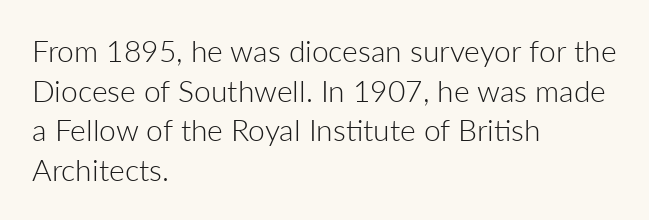
The image shows 30 px light sans-serif type, upright; set left-aligned, normal line spacing (1.32x), normal letter spacing, not underlined; low stroke contrast and a medium x-height.
